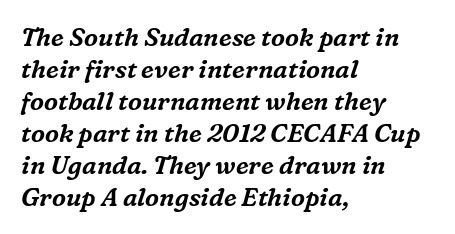
Q: Is the text italic (slanted)? A: Yes, it leans right by about 16 degrees.
Q: Is the text underlined? A: No.
Q: How is the paragraph aligned? A: Left-aligned.
Q: Is the spacing between letters normal or unusually wide? A: Normal.
Q: Is the spacing between lines tight, normal or loose? A: Normal.
